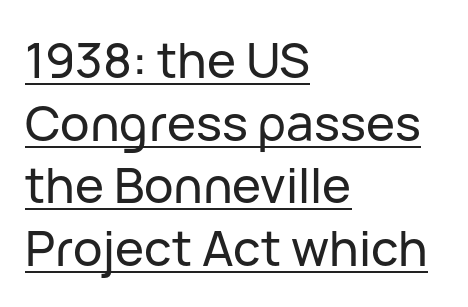
{"serif": "no", "italic": "no", "width": "normal", "stroke_contrast": "low", "x_height": "medium", "monospaced": "no", "underline": "yes", "align": "left", "line_spacing": "normal", "line_spacing_ratio": 1.28, "letter_spacing": "normal", "letter_spacing_em": 0.0, "glyph_px": 49}
